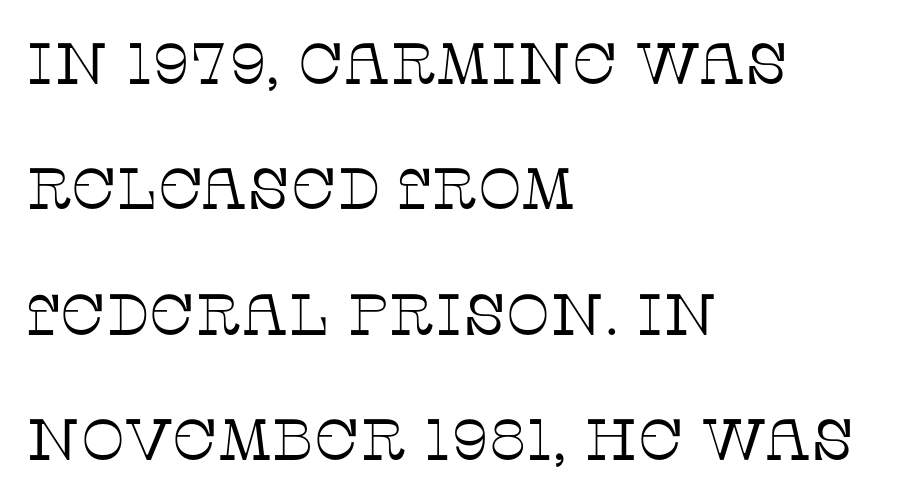
{"serif": "yes", "italic": "no", "bold": "no", "weight": "thin", "width": "normal", "stroke_contrast": "low", "x_height": "large", "monospaced": "no", "underline": "no", "align": "left", "line_spacing": "loose", "line_spacing_ratio": 2.16, "letter_spacing": "normal", "letter_spacing_em": 0.0, "glyph_px": 58}
